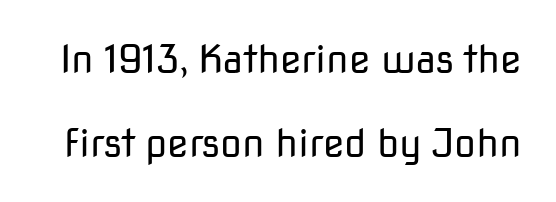
{"serif": "no", "italic": "no", "bold": "no", "weight": "regular", "width": "normal", "stroke_contrast": "low", "x_height": "medium", "monospaced": "no", "underline": "no", "line_spacing": "loose", "line_spacing_ratio": 2.16, "letter_spacing": "normal", "letter_spacing_em": 0.0, "glyph_px": 39}
